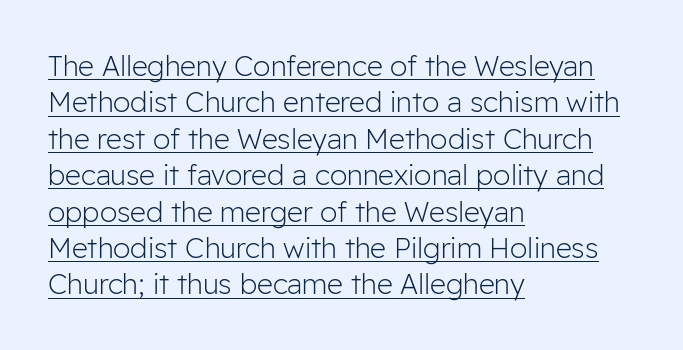
In terms of letterspacing, this is plain default setting. Is this a sans? Yes — the strokes have no serifs. Is the type heavy? It reads as light-to-regular instead. Nope, not italic — everything's standing straight.
